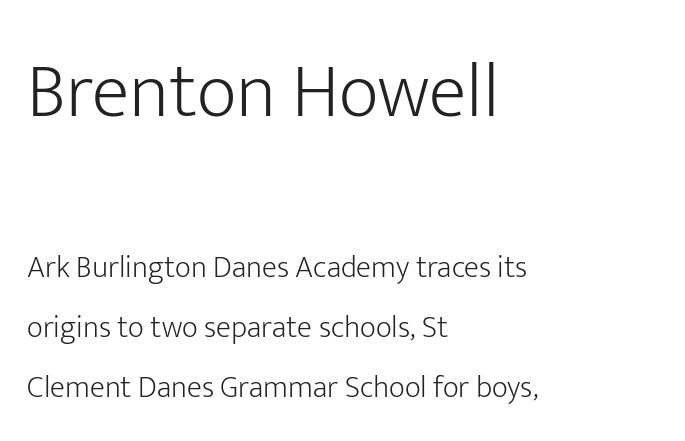
Q: Is the text bold? A: No.
Q: Is the text italic (slanted)? A: No, it is upright.
Q: Is the typeface a serif or a sans-serif typeface? A: Sans-serif.
Q: Is the text underlined? A: No.
Q: How is the paragraph aligned? A: Left-aligned.
Q: Is the spacing between letters normal or unusually wide? A: Normal.
Q: Is the spacing between lines tight, normal or loose? A: Loose.
Q: Which block of text is set in a larger size, the first (top) or the second (bottom)? A: The first (top) one.
Q: Width (condensed, normal, or wide)? A: Normal.
Q: Stroke contrast? A: Low.
Q: x-height? A: Medium.
Q: Monospaced? A: No.
